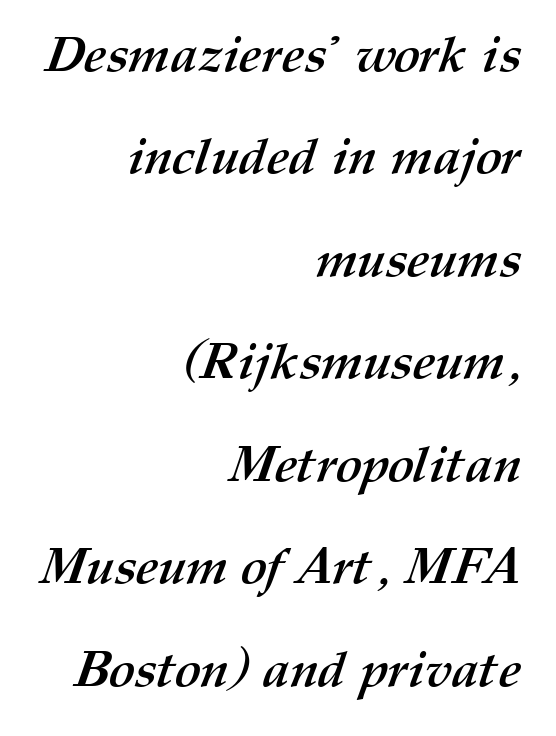
Q: Is the text bold? A: Yes.
Q: Is the text underlined? A: No.
Q: How is the paragraph aligned? A: Right-aligned.
Q: Is the spacing between letters normal or unusually wide? A: Normal.
Q: Is the spacing between lines tight, normal or loose? A: Loose.
Q: Width (condensed, normal, or wide)? A: Normal.
Q: Stroke contrast? A: Medium.
Q: x-height? A: Medium.
Q: Monospaced? A: No.
